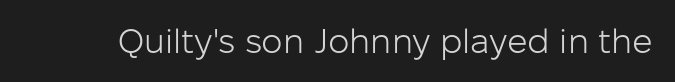
{"serif": "no", "italic": "no", "bold": "no", "weight": "light", "width": "normal", "stroke_contrast": "low", "x_height": "medium", "monospaced": "no", "underline": "no", "letter_spacing": "normal", "letter_spacing_em": 0.0, "glyph_px": 34}
